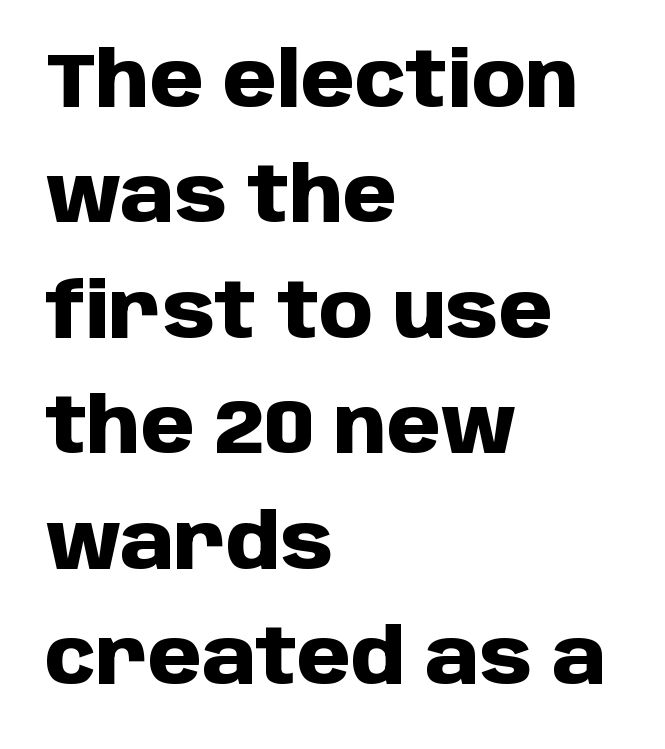
{"serif": "no", "italic": "no", "bold": "yes", "weight": "heavy", "width": "normal", "stroke_contrast": "low", "x_height": "large", "monospaced": "no", "underline": "no", "align": "left", "line_spacing": "normal", "line_spacing_ratio": 1.5, "letter_spacing": "normal", "letter_spacing_em": 0.0, "glyph_px": 77}
